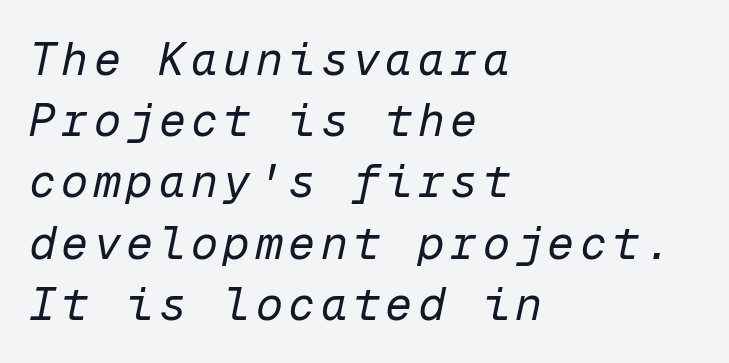
Q: Is the text bold? A: No.
Q: Is the text italic (slanted)? A: Yes, it leans right by about 12 degrees.
Q: Is the text underlined? A: No.
Q: How is the paragraph aligned? A: Left-aligned.
Q: Is the spacing between lines tight, normal or loose? A: Normal.
Q: Width (condensed, normal, or wide)? A: Normal.
Q: Stroke contrast? A: Low.
Q: x-height? A: Medium.
Q: Monospaced? A: Yes.
